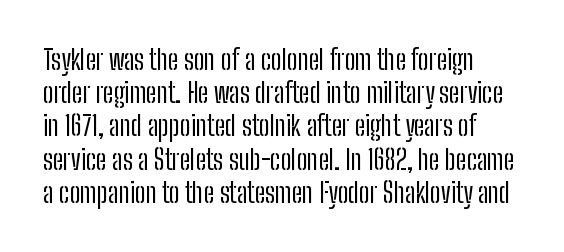
Q: Is the text bold? A: No.
Q: Is the text italic (slanted)? A: No, it is upright.
Q: Is the text underlined? A: No.
Q: Is the spacing between letters normal or unusually wide? A: Normal.
